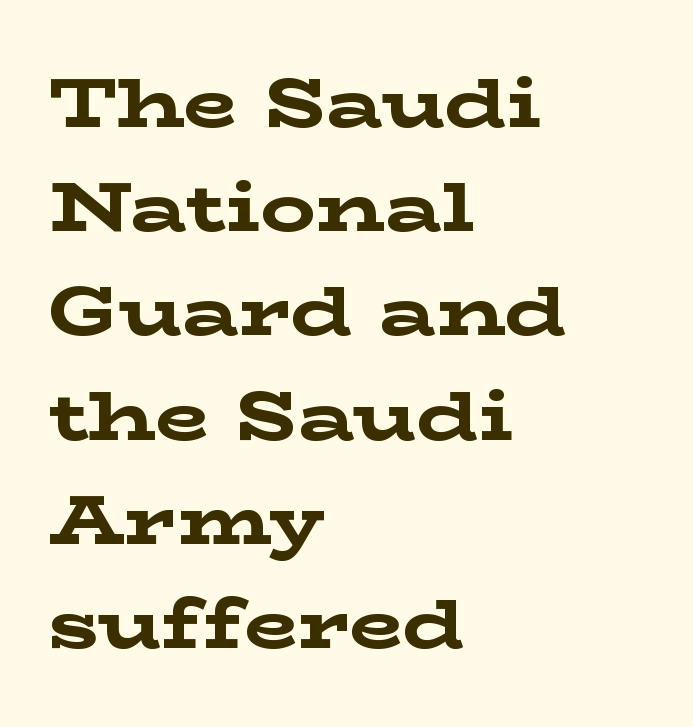
The text was rendered using a seriffed face with decorative stroke endings. Notice how the stems are strictly vertical — no italics here. Evenly set lines give the paragraph a standard silhouette. Weight check: bold — yes, fully. Underline: absent. This sample has the flowing, uneven cadence of proportional lettering.
